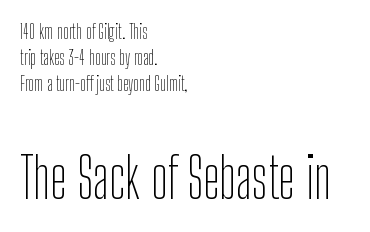
Q: Is the text bold? A: No.
Q: Is the text italic (slanted)? A: No, it is upright.
Q: Is the typeface a serif or a sans-serif typeface? A: Sans-serif.
Q: Is the text underlined? A: No.
Q: How is the paragraph aligned? A: Left-aligned.
Q: Is the spacing between letters normal or unusually wide? A: Normal.
Q: Is the spacing between lines tight, normal or loose? A: Normal.
Q: Which block of text is set in a larger size, the first (top) or the second (bottom)? A: The second (bottom) one.
Q: Width (condensed, normal, or wide)? A: Condensed.
Q: Stroke contrast? A: Low.
Q: x-height? A: Medium.
Q: Monospaced? A: No.
